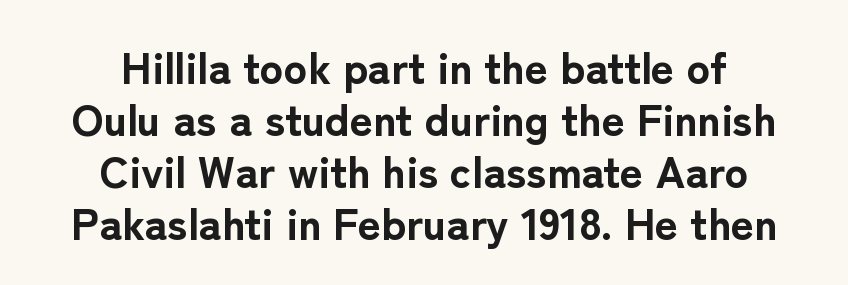
Is this a fixed-width face? No — the glyphs have proportional, varying widths. Each row of text sits above clean, open space. The typesetter chose a symmetrical, centered arrangement here. Stroke terminals: plain, sans-serif. Emphasis by weight is at full strength: bold. This rendering leaves character spacing at its baseline value.
